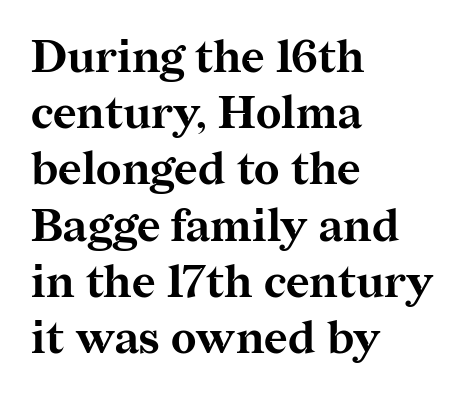
The image shows 45 px bold serif type, upright; set left-aligned, normal line spacing (1.25x), normal letter spacing, not underlined; medium stroke contrast and a medium x-height.
